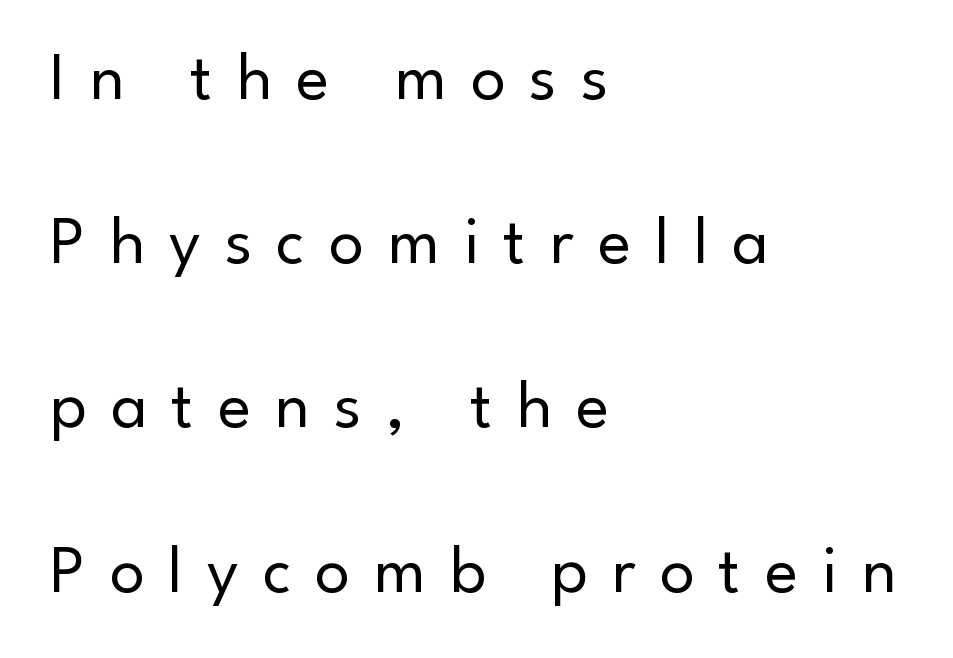
Q: Is the text bold? A: No.
Q: Is the text italic (slanted)? A: No, it is upright.
Q: Is the typeface a serif or a sans-serif typeface? A: Sans-serif.
Q: Is the text underlined? A: No.
Q: How is the paragraph aligned? A: Left-aligned.
Q: Is the spacing between letters normal or unusually wide? A: Unusually wide.
Q: Is the spacing between lines tight, normal or loose? A: Loose.
Q: Width (condensed, normal, or wide)? A: Normal.
Q: Stroke contrast? A: Low.
Q: x-height? A: Small.
Q: Monospaced? A: No.
